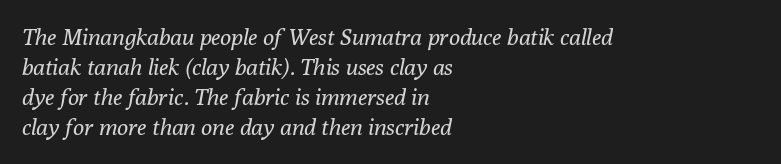
{"italic": "yes", "lean": "right", "slant_degrees": 10, "bold": "no", "underline": "no", "align": "left", "line_spacing": "normal", "line_spacing_ratio": 1.31, "letter_spacing": "normal", "letter_spacing_em": 0.0, "glyph_px": 23}
